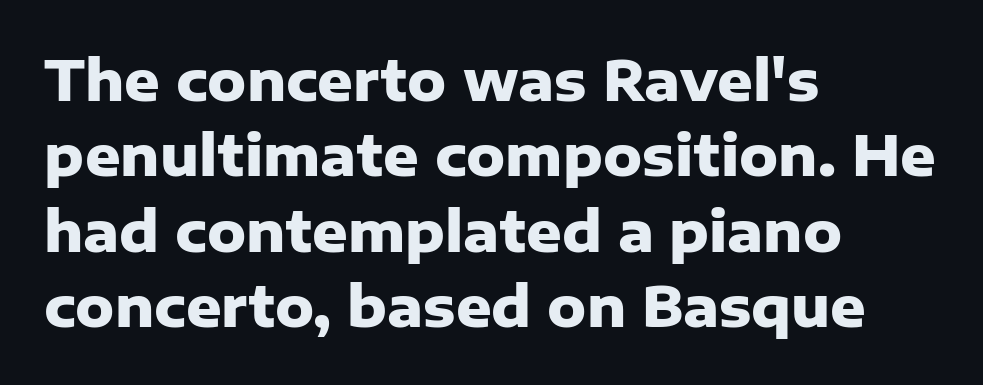
Q: Is the text bold? A: Yes.
Q: Is the text italic (slanted)? A: No, it is upright.
Q: Is the typeface a serif or a sans-serif typeface? A: Sans-serif.
Q: Is the text underlined? A: No.
Q: How is the paragraph aligned? A: Left-aligned.
Q: Is the spacing between letters normal or unusually wide? A: Normal.
Q: Is the spacing between lines tight, normal or loose? A: Normal.
Q: Width (condensed, normal, or wide)? A: Normal.
Q: Stroke contrast? A: Low.
Q: x-height? A: Medium.
Q: Monospaced? A: No.
